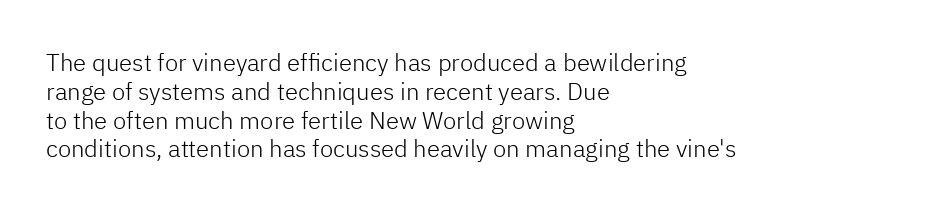
Horizontal alignment here is leftward, the default for most running prose. Is the stroke heavy? The answer is a plain regular-or-lighter. Posture: upright roman. The baseline area is clear. Between one letter and the next there's only the usual sliver of space.
